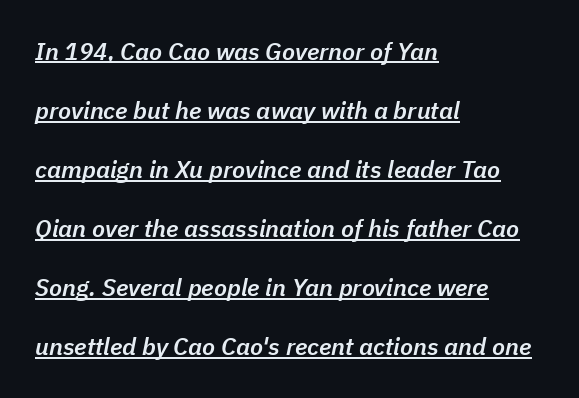
Does the copy run flush right? No — it runs flush left. The rendering uses a semibold face; strokes are thickened but not to full bold. This sample uses plain, unmodified letter spacing. Slant detected: the letters are inclined. The rendered words wear a rule along their underside.
